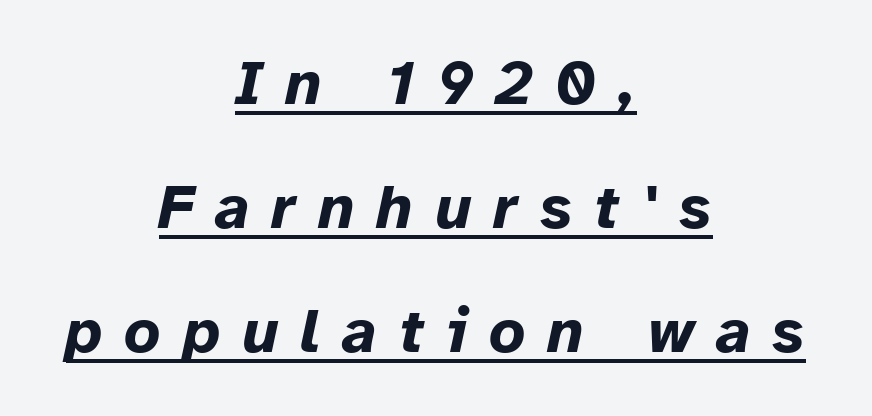
The image shows 63 px bold type, italic (leaning right); set centered, loose line spacing (1.97x), unusually wide letter spacing (+0.35 em), underlined; low stroke contrast and a medium x-height.
